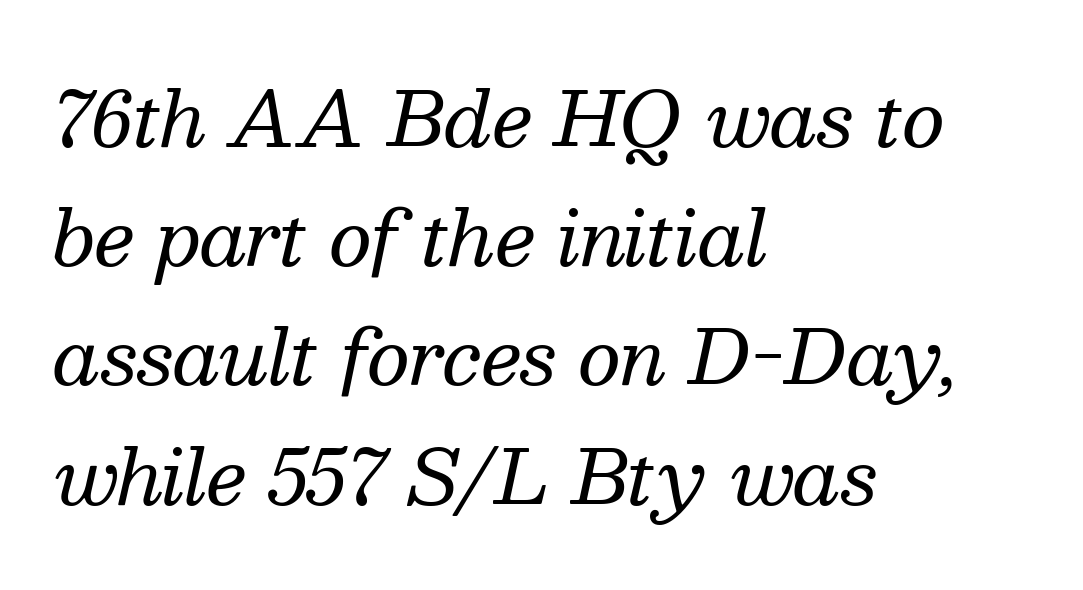
It's the slanting kind of type. The words here are not underlined. Line spacing here is normal. The face used here is proportionally spaced, like ordinary book or web type. To sum up the face: it has serifs.
